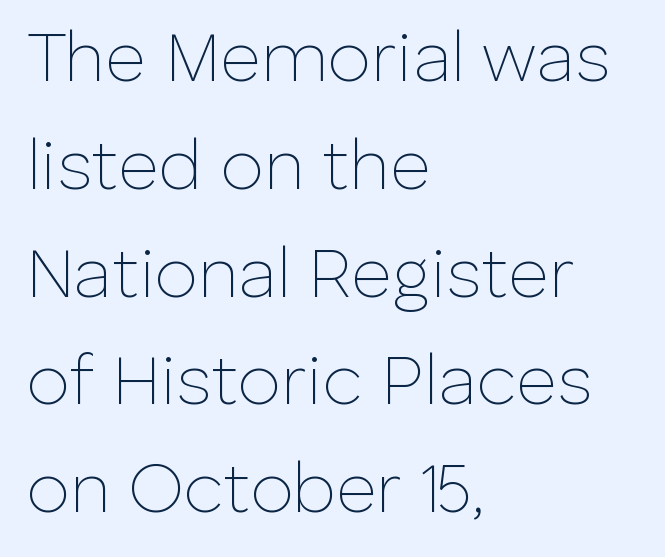
The image shows 70 px thin sans-serif type, upright; set left-aligned, normal line spacing (1.54x), normal letter spacing, not underlined; low stroke contrast and a medium x-height.
